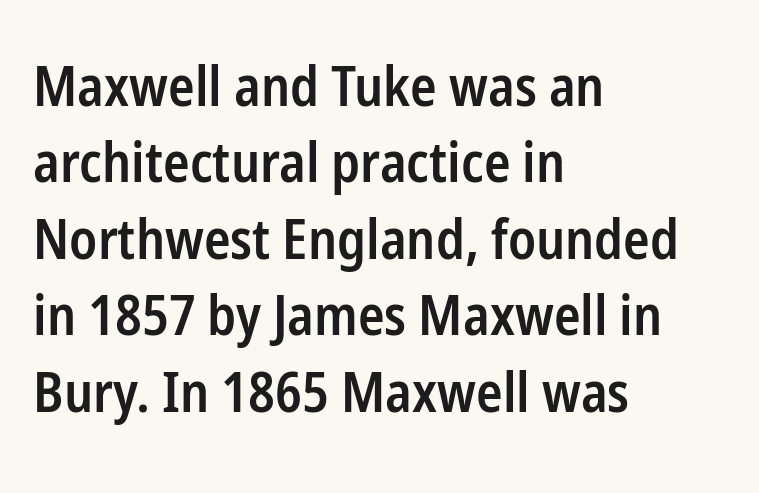
Check under the words: just untouched page. Reading down the block, your eye returns to a fixed left position each line. This rendering employs a face without finishing strokes, i.e., a sans-serif. Every stem runs plumb, perpendicular to the baseline.
